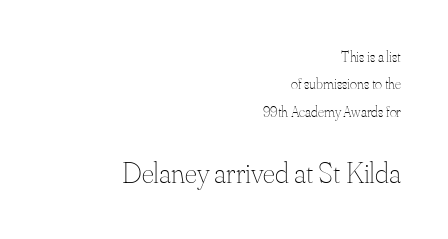
The image shows 30 px thin type, upright; set right-aligned, line spacing 1.83x, normal letter spacing, not underlined; the second (bottom) block is 2.0x larger; medium stroke contrast and a small x-height.
